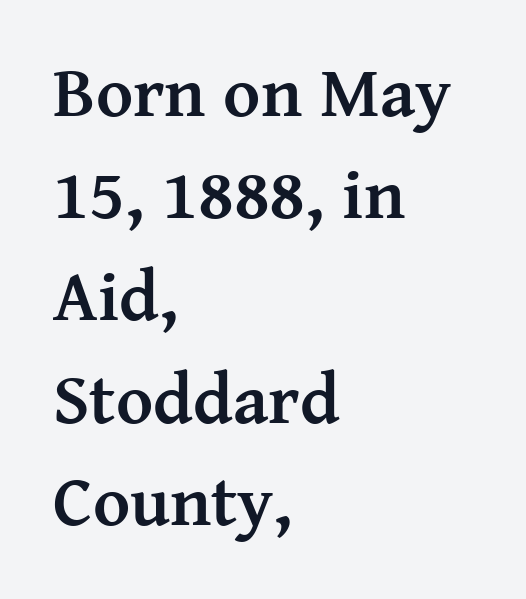
These lines are set flush left with a ragged right edge. Baseline-to-baseline distance is the conventional proportion of letter height. Standard letterfit; no display-style spreading of the glyphs. A typesetter would call this proportional, since set widths differ per character. The typeface chosen for these lines features serifs. These lines were composed using upright roman letters.
